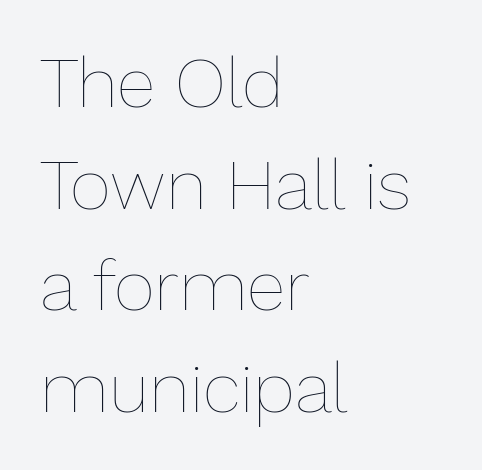
Q: Is the text bold? A: No.
Q: Is the text italic (slanted)? A: No, it is upright.
Q: Is the text underlined? A: No.
Q: How is the paragraph aligned? A: Left-aligned.
Q: Is the spacing between letters normal or unusually wide? A: Normal.
Q: Is the spacing between lines tight, normal or loose? A: Normal.
Q: Width (condensed, normal, or wide)? A: Normal.
Q: Stroke contrast? A: Low.
Q: x-height? A: Medium.
Q: Monospaced? A: No.
